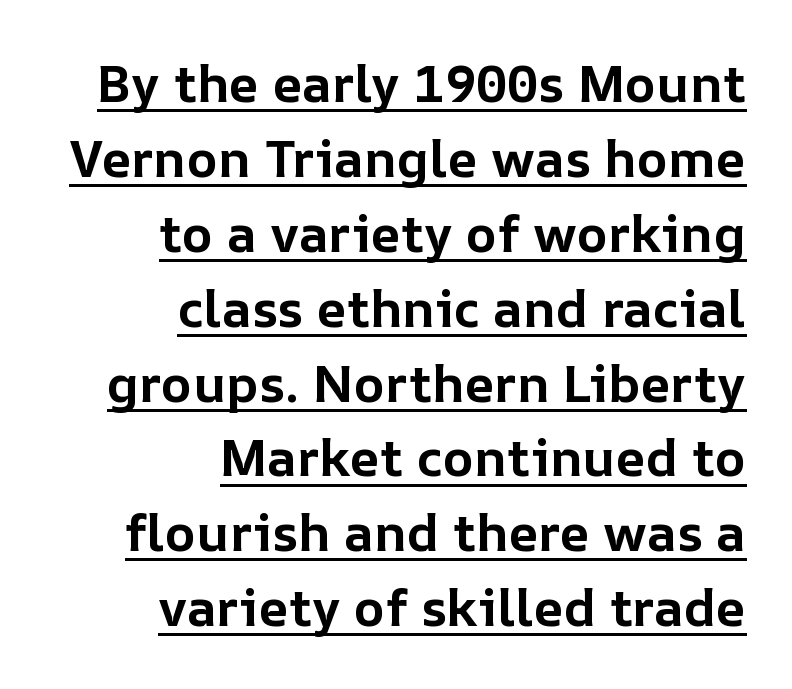
The image shows 52 px bold type, upright; set right-aligned, normal line spacing (1.44x), normal letter spacing, underlined; low stroke contrast and a medium x-height.
